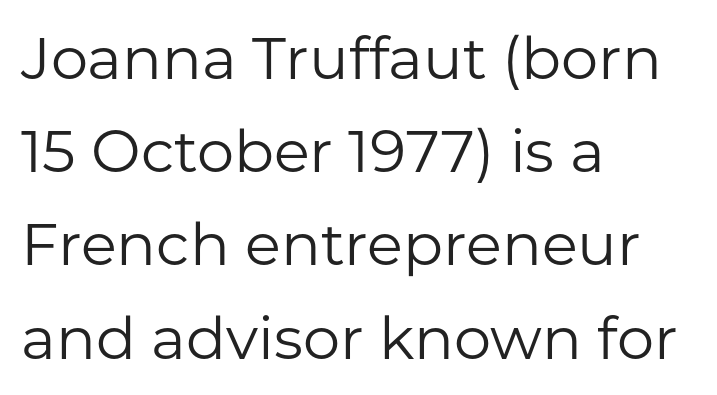
{"serif": "no", "italic": "no", "bold": "no", "weight": "regular", "width": "normal", "stroke_contrast": "low", "x_height": "medium", "monospaced": "no", "underline": "no", "align": "left", "line_spacing": "normal", "line_spacing_ratio": 1.58, "letter_spacing": "normal", "letter_spacing_em": 0.0, "glyph_px": 59}
